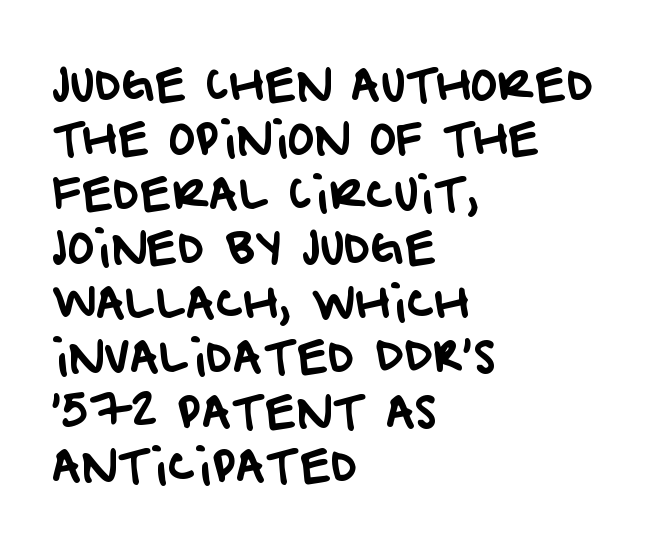
The image shows 45 px sans-serif type; set left-aligned, line spacing 1.21x, normal letter spacing, not underlined; low stroke contrast and a large x-height.
